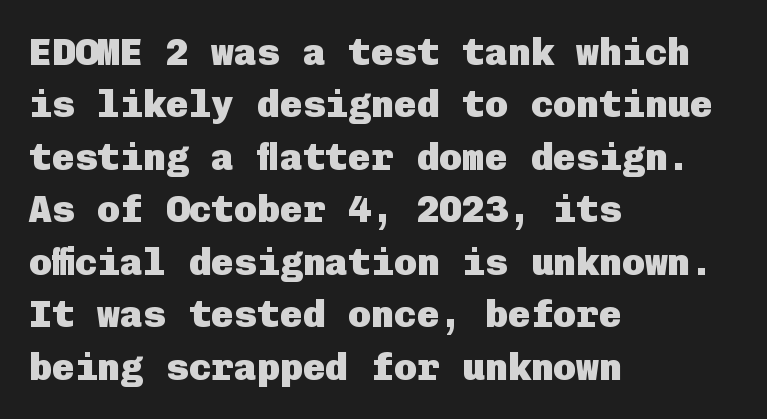
Does the leading feel generous? No, just average. The face used here is a sans, in the tradition of grotesques and geometrics. Where is the straight margin? On the left. The font is running at its bold setting. If you drew a line through each stem, it would be perfectly vertical. The gap between lines stays unmarked.
